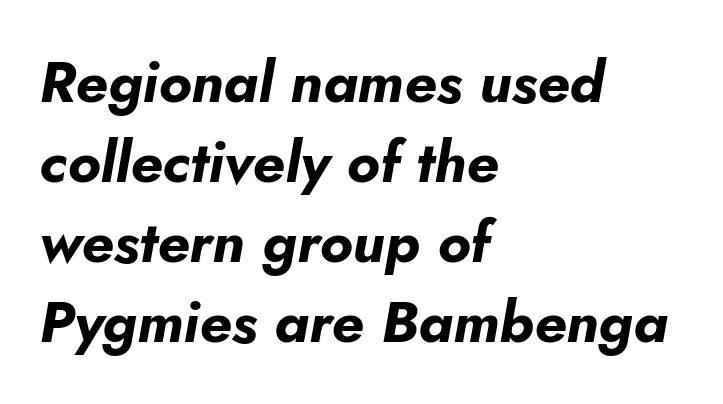
The image shows 58 px bold type, italic (leaning right); set left-aligned, normal line spacing (1.38x), normal letter spacing, not underlined; low stroke contrast and a small x-height.
